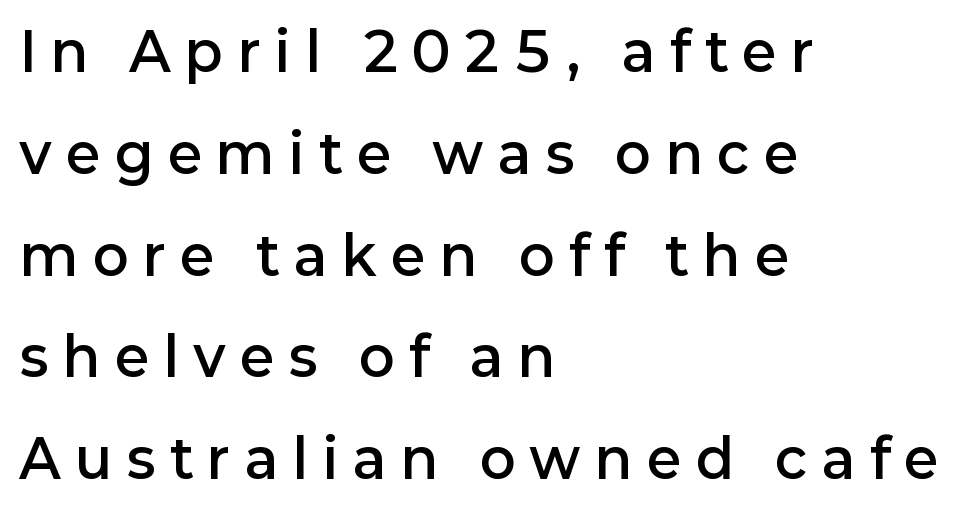
{"serif": "no", "italic": "no", "bold": "semi", "weight": "semibold", "width": "normal", "stroke_contrast": "low", "x_height": "medium", "monospaced": "no", "underline": "no", "align": "left", "line_spacing": "loose", "line_spacing_ratio": 1.92, "letter_spacing": "wide", "letter_spacing_em": 0.29, "glyph_px": 53}
